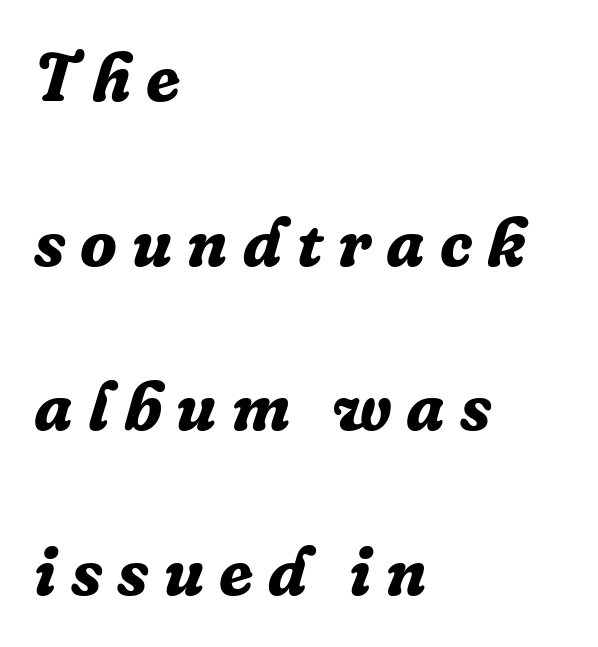
{"serif": "yes", "italic": "yes", "lean": "right", "slant_degrees": 16, "bold": "yes", "weight": "bold", "width": "normal", "stroke_contrast": "low", "x_height": "medium", "monospaced": "no", "underline": "no", "align": "left", "line_spacing": "loose", "line_spacing_ratio": 2.42, "letter_spacing": "wide", "letter_spacing_em": 0.22, "glyph_px": 68}
